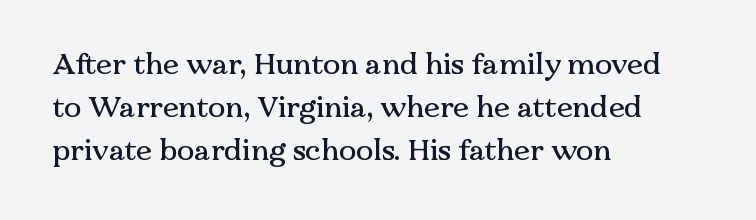
Q: Is the text italic (slanted)? A: No, it is upright.
Q: Is the typeface a serif or a sans-serif typeface? A: Serif.
Q: Is the text underlined? A: No.
Q: How is the paragraph aligned? A: Left-aligned.
Q: Is the spacing between letters normal or unusually wide? A: Normal.
Q: Is the spacing between lines tight, normal or loose? A: Normal.
Q: Width (condensed, normal, or wide)? A: Normal.
Q: Stroke contrast? A: Medium.
Q: x-height? A: Medium.
Q: Monospaced? A: No.
